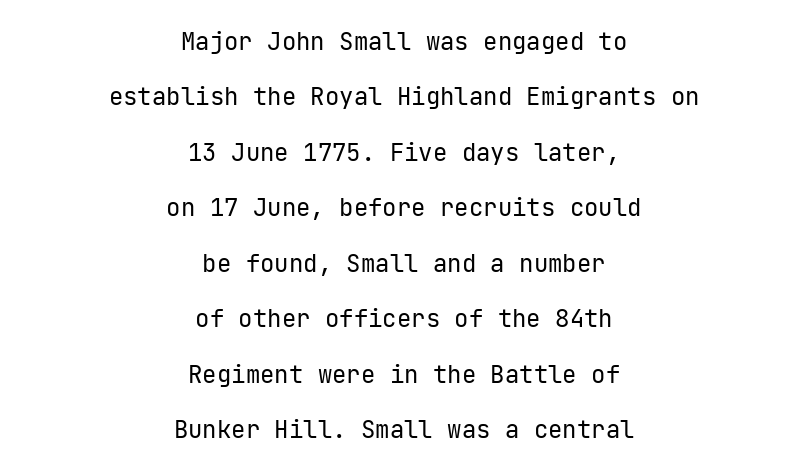
Vertical strokes here are truly vertical. Observe the ordinary spacing: letters are neighbours, not strangers. The space between consecutive lines is lavish. The paragraph shown floats in the horizontal middle.
